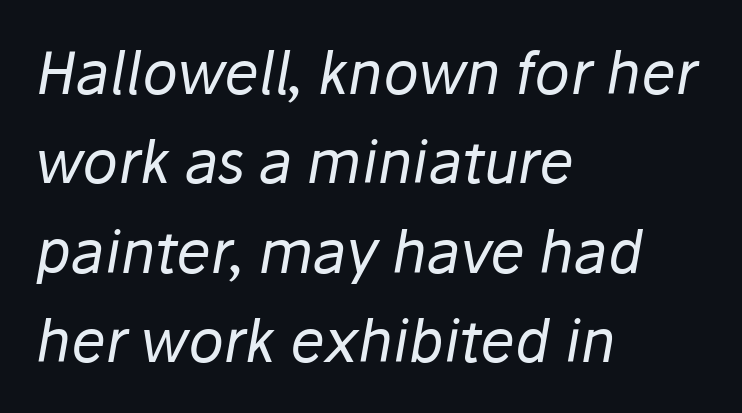
The image shows 58 px regular-weight type, italic (leaning right); set left-aligned, normal line spacing (1.54x), normal letter spacing, not underlined; low stroke contrast and a medium x-height.
